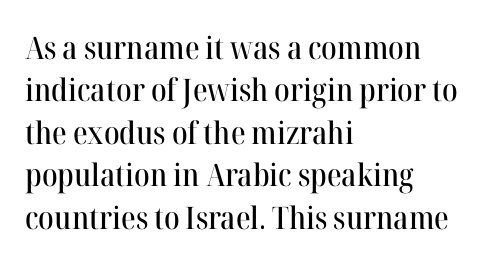
Q: Is the text italic (slanted)? A: No, it is upright.
Q: Is the typeface a serif or a sans-serif typeface? A: Serif.
Q: Is the text underlined? A: No.
Q: How is the paragraph aligned? A: Left-aligned.
Q: Is the spacing between letters normal or unusually wide? A: Normal.
Q: Is the spacing between lines tight, normal or loose? A: Normal.
Q: Width (condensed, normal, or wide)? A: Normal.
Q: Stroke contrast? A: High.
Q: x-height? A: Medium.
Q: Monospaced? A: No.
